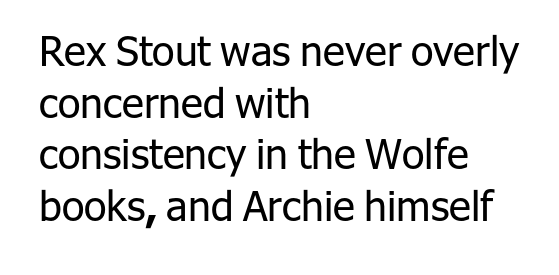
The setting favours the left margin, as ordinary paragraphs usually do. The type sits square on the baseline with zero lean. What kind of face is this? One without serifs — a sans. There is no visible air inserted between adjacent glyphs. No chunkiness to these letters — they're not bold.
